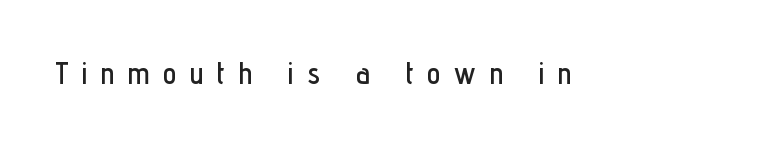
Q: Is the text italic (slanted)? A: No, it is upright.
Q: Is the typeface a serif or a sans-serif typeface? A: Sans-serif.
Q: Is the text underlined? A: No.
Q: Is the spacing between letters normal or unusually wide? A: Unusually wide.
Q: Width (condensed, normal, or wide)? A: Condensed.
Q: Stroke contrast? A: Low.
Q: x-height? A: Medium.
Q: Monospaced? A: No.
